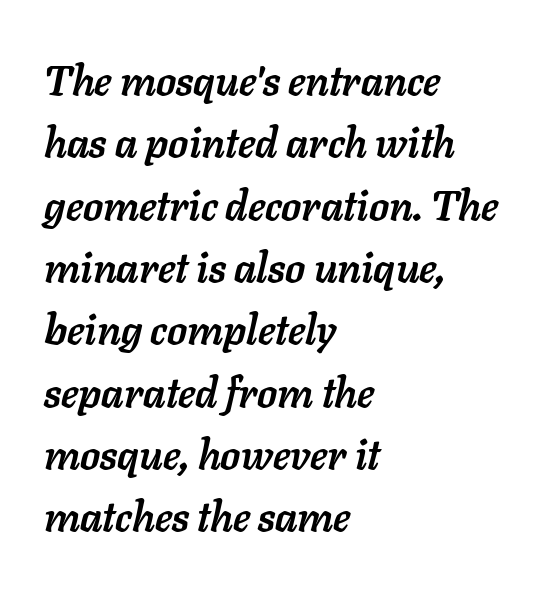
The image shows 41 px semibold type, italic (leaning right); set left-aligned, normal line spacing (1.52x), normal letter spacing, not underlined; low stroke contrast and a medium x-height.
